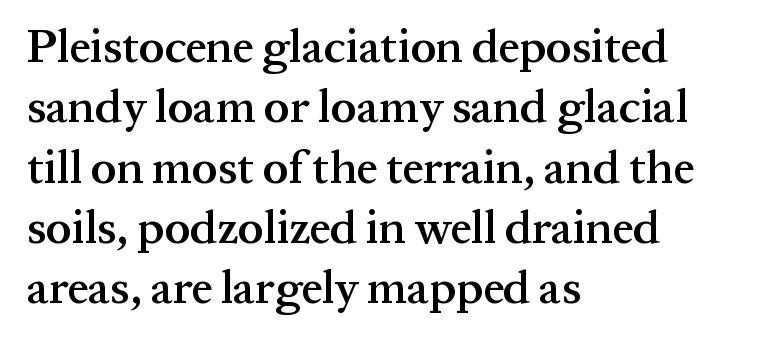
Q: Is the text bold? A: Semi-bold.
Q: Is the text italic (slanted)? A: No, it is upright.
Q: Is the typeface a serif or a sans-serif typeface? A: Serif.
Q: Is the text underlined? A: No.
Q: How is the paragraph aligned? A: Left-aligned.
Q: Is the spacing between letters normal or unusually wide? A: Normal.
Q: Is the spacing between lines tight, normal or loose? A: Normal.
Q: Width (condensed, normal, or wide)? A: Normal.
Q: Stroke contrast? A: Medium.
Q: x-height? A: Medium.
Q: Monospaced? A: No.
